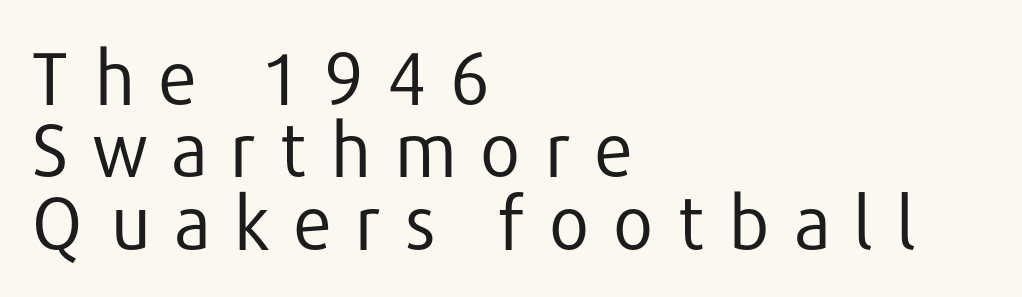
Q: Is the text bold? A: No.
Q: Is the text italic (slanted)? A: No, it is upright.
Q: Is the typeface a serif or a sans-serif typeface? A: Sans-serif.
Q: Is the text underlined? A: No.
Q: How is the paragraph aligned? A: Left-aligned.
Q: Is the spacing between letters normal or unusually wide? A: Unusually wide.
Q: Is the spacing between lines tight, normal or loose? A: Tight.
Q: Width (condensed, normal, or wide)? A: Normal.
Q: Stroke contrast? A: Low.
Q: x-height? A: Medium.
Q: Monospaced? A: No.
